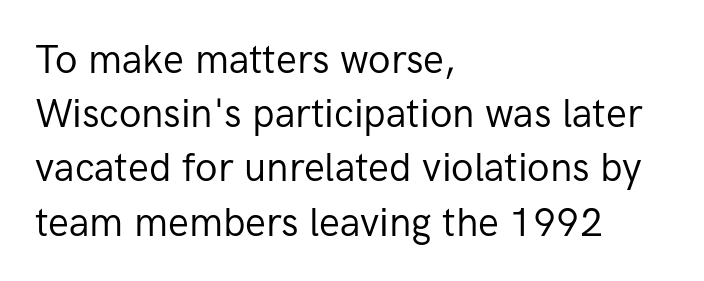
Q: Is the text bold? A: No.
Q: Is the text italic (slanted)? A: No, it is upright.
Q: Is the typeface a serif or a sans-serif typeface? A: Sans-serif.
Q: Is the text underlined? A: No.
Q: How is the paragraph aligned? A: Left-aligned.
Q: Is the spacing between letters normal or unusually wide? A: Normal.
Q: Is the spacing between lines tight, normal or loose? A: Normal.
Q: Width (condensed, normal, or wide)? A: Normal.
Q: Stroke contrast? A: Low.
Q: x-height? A: Medium.
Q: Monospaced? A: No.
